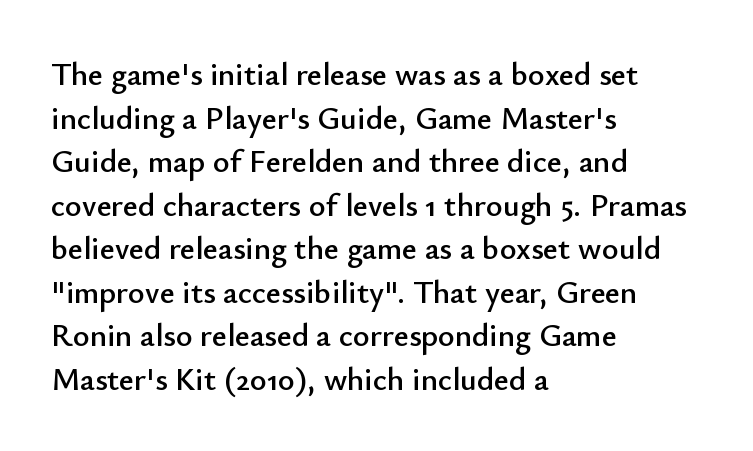
Q: Is the text italic (slanted)? A: No, it is upright.
Q: Is the typeface a serif or a sans-serif typeface? A: Sans-serif.
Q: Is the text underlined? A: No.
Q: How is the paragraph aligned? A: Left-aligned.
Q: Is the spacing between letters normal or unusually wide? A: Normal.
Q: Is the spacing between lines tight, normal or loose? A: Normal.
Q: Width (condensed, normal, or wide)? A: Normal.
Q: Stroke contrast? A: Low.
Q: x-height? A: Small.
Q: Monospaced? A: No.
